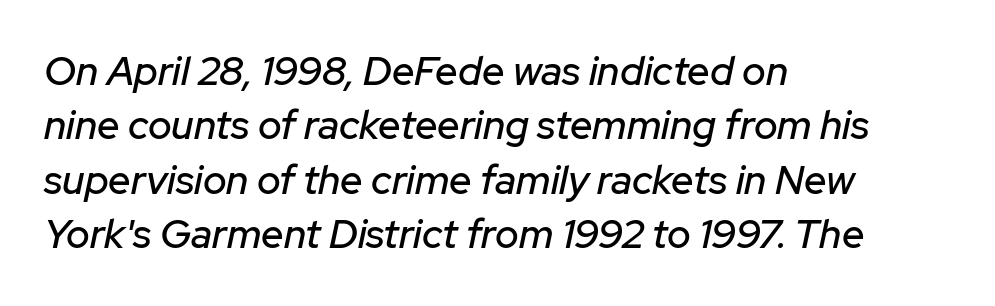
Q: Is the text italic (slanted)? A: Yes, it leans right by about 12 degrees.
Q: Is the text underlined? A: No.
Q: How is the paragraph aligned? A: Left-aligned.
Q: Is the spacing between letters normal or unusually wide? A: Normal.
Q: Is the spacing between lines tight, normal or loose? A: Normal.
Q: Width (condensed, normal, or wide)? A: Normal.
Q: Stroke contrast? A: Low.
Q: x-height? A: Medium.
Q: Monospaced? A: No.
